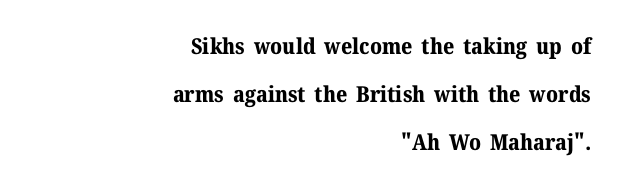
{"italic": "no", "bold": "yes", "underline": "no", "align": "right", "line_spacing": "loose", "line_spacing_ratio": 2.18, "letter_spacing": "normal", "letter_spacing_em": 0.0, "glyph_px": 22}
